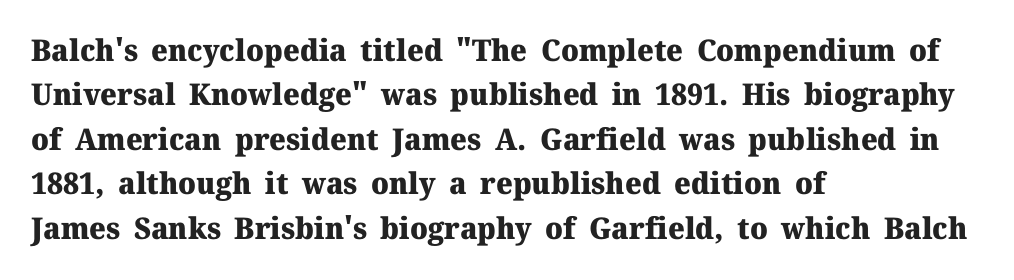
The image shows 30 px heavy serif type, upright; set left-aligned, normal line spacing (1.48x), normal letter spacing, not underlined; medium stroke contrast and a medium x-height.
